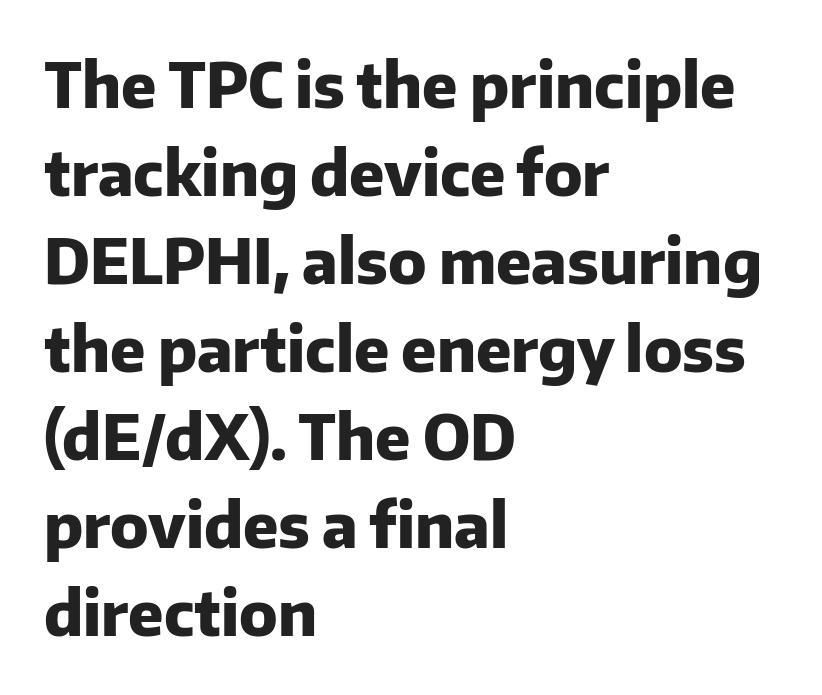
Line starts are locked; line ends wander. You can tell it's not italic because the verticals are truly vertical. Honestly, the letter spacing is just normal — you wouldn't notice it. How would I describe the line gaps? Plain and ordinary.
